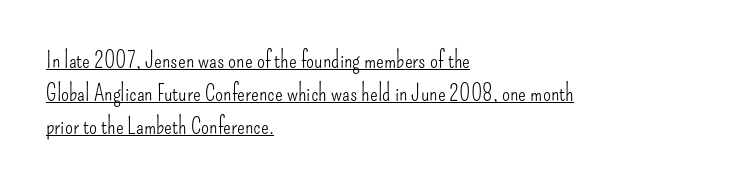
{"italic": "no", "bold": "no", "underline": "yes", "align": "left", "line_spacing": "normal", "line_spacing_ratio": 1.43, "letter_spacing": "normal", "letter_spacing_em": 0.0, "glyph_px": 23}
